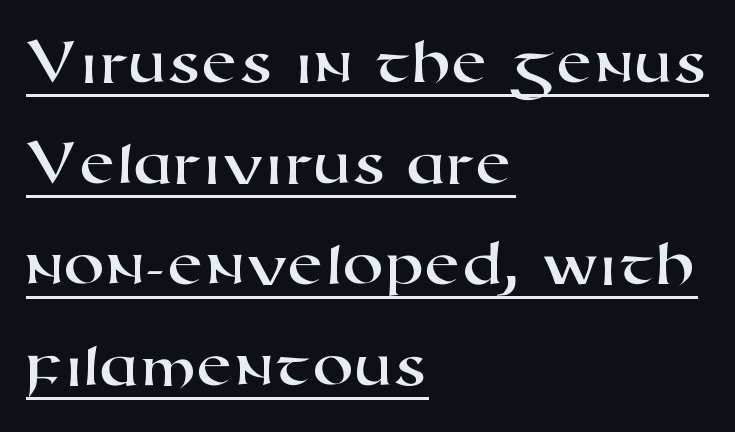
{"serif": "no", "width": "wide", "stroke_contrast": "high", "x_height": "medium", "monospaced": "no", "underline": "yes", "align": "left", "line_spacing": "normal", "line_spacing_ratio": 1.53, "letter_spacing": "normal", "letter_spacing_em": 0.0, "glyph_px": 66}
